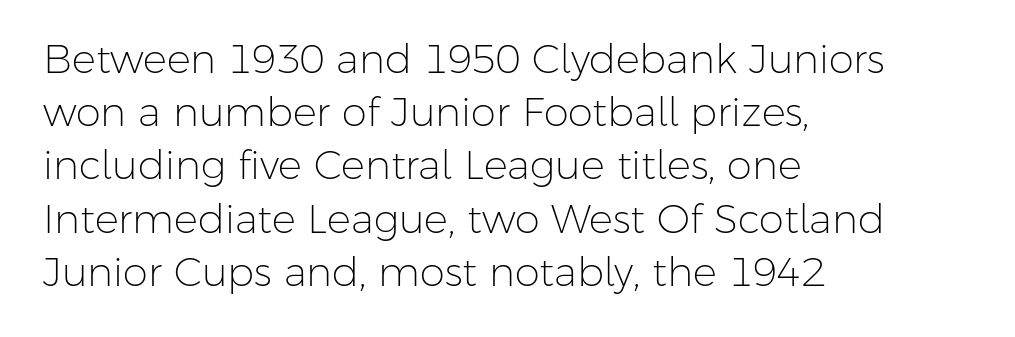
{"serif": "no", "italic": "no", "bold": "no", "weight": "light", "width": "normal", "stroke_contrast": "low", "x_height": "medium", "monospaced": "no", "underline": "no", "align": "left", "line_spacing": "normal", "line_spacing_ratio": 1.33, "letter_spacing": "normal", "letter_spacing_em": 0.0, "glyph_px": 40}
